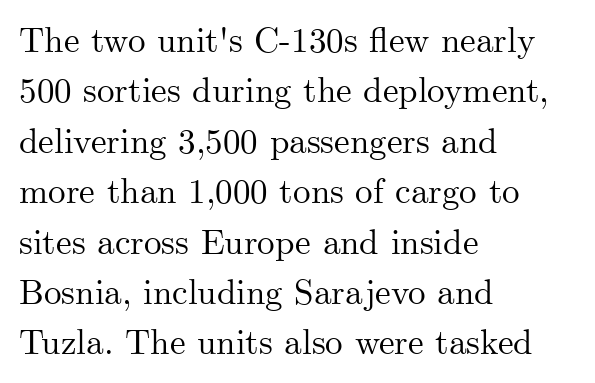
Q: Is the text italic (slanted)? A: No, it is upright.
Q: Is the typeface a serif or a sans-serif typeface? A: Serif.
Q: Is the text underlined? A: No.
Q: How is the paragraph aligned? A: Left-aligned.
Q: Is the spacing between letters normal or unusually wide? A: Normal.
Q: Is the spacing between lines tight, normal or loose? A: Normal.
Q: Width (condensed, normal, or wide)? A: Normal.
Q: Stroke contrast? A: Medium.
Q: x-height? A: Small.
Q: Monospaced? A: No.
